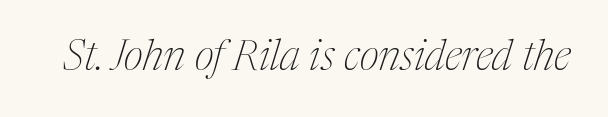
{"serif": "yes", "italic": "yes", "lean": "right", "slant_degrees": 17, "bold": "no", "weight": "thin", "width": "condensed", "stroke_contrast": "medium", "x_height": "medium", "monospaced": "no", "underline": "no", "letter_spacing": "normal", "letter_spacing_em": 0.0, "glyph_px": 42}
